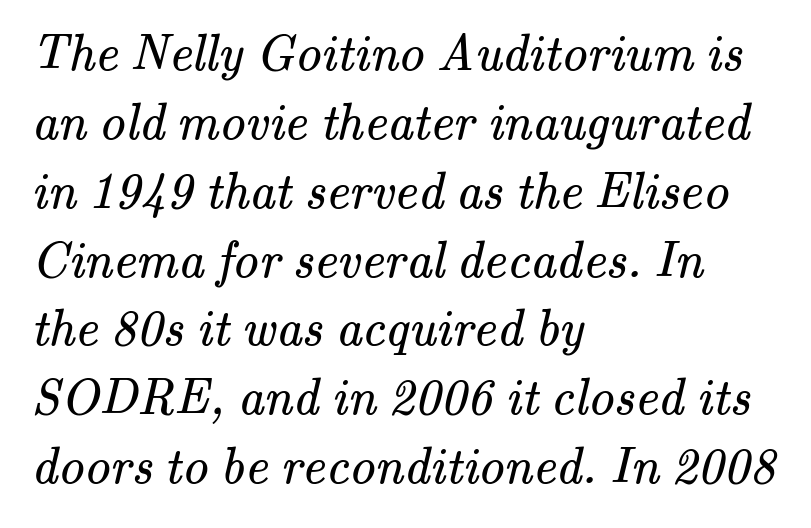
The image shows 51 px regular-weight serif type; set left-aligned, normal line spacing (1.35x), normal letter spacing, not underlined; medium stroke contrast and a small x-height.
